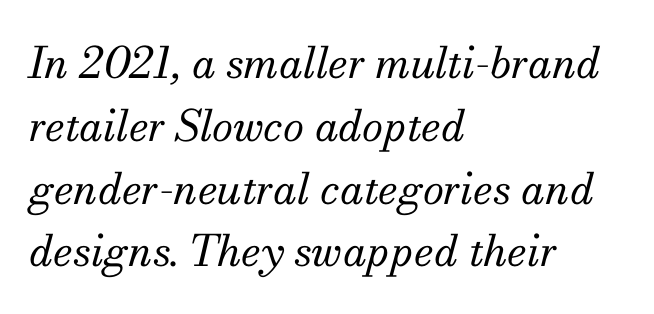
Q: Is the text bold? A: No.
Q: Is the text italic (slanted)? A: Yes, it leans right by about 13 degrees.
Q: Is the typeface a serif or a sans-serif typeface? A: Serif.
Q: Is the text underlined? A: No.
Q: How is the paragraph aligned? A: Left-aligned.
Q: Is the spacing between letters normal or unusually wide? A: Normal.
Q: Is the spacing between lines tight, normal or loose? A: Normal.
Q: Width (condensed, normal, or wide)? A: Normal.
Q: Stroke contrast? A: Medium.
Q: x-height? A: Small.
Q: Monospaced? A: No.
